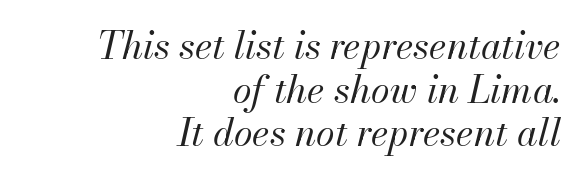
{"italic": "yes", "lean": "right", "slant_degrees": 13, "bold": "no", "weight": "regular", "width": "normal", "stroke_contrast": "medium", "x_height": "small", "monospaced": "no", "underline": "no", "align": "right", "line_spacing": "tight", "line_spacing_ratio": 1.15, "letter_spacing": "normal", "letter_spacing_em": 0.0, "glyph_px": 38}
